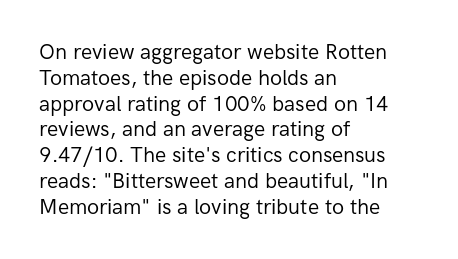
Visually the block forms a straight wall on the left and a jagged coastline on the right. This sample uses plain, unmodified letter spacing. The face looks like a standard text weight, possibly lighter. Check under the words: just untouched page. Does the lettering tilt? It doesn't — this is upright.
